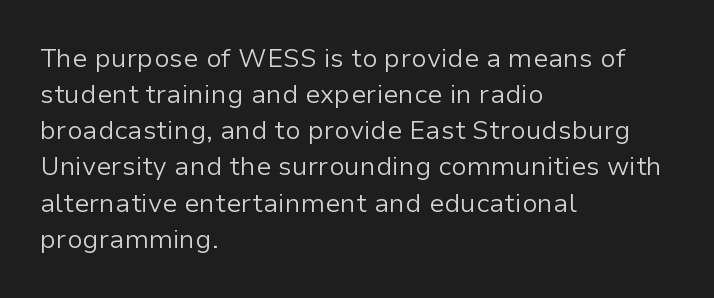
{"italic": "no", "bold": "no", "underline": "no", "align": "left", "line_spacing": "normal", "line_spacing_ratio": 1.39, "letter_spacing": "normal", "letter_spacing_em": 0.0, "glyph_px": 26}
